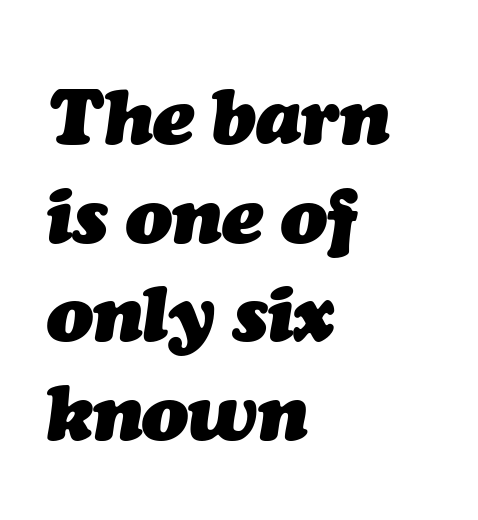
The image shows 77 px heavy type, italic (leaning right); set left-aligned, normal line spacing (1.28x), normal letter spacing, not underlined; medium stroke contrast and a medium x-height.
